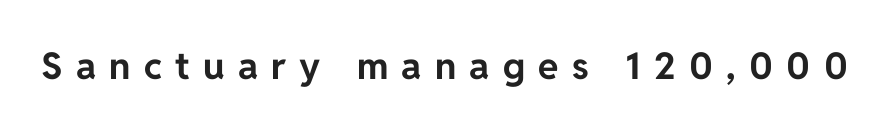
{"serif": "no", "italic": "no", "bold": "yes", "weight": "bold", "width": "normal", "stroke_contrast": "low", "x_height": "medium", "monospaced": "no", "underline": "no", "letter_spacing": "wide", "letter_spacing_em": 0.36, "glyph_px": 37}
